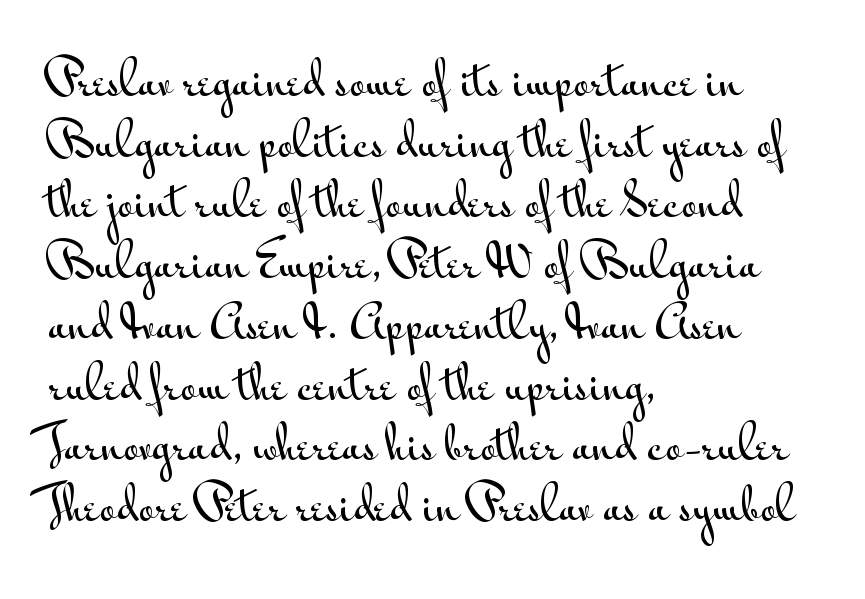
The image shows 44 px wide sans-serif type; set left-aligned, normal line spacing (1.38x), normal letter spacing, not underlined; medium stroke contrast and a small x-height.
